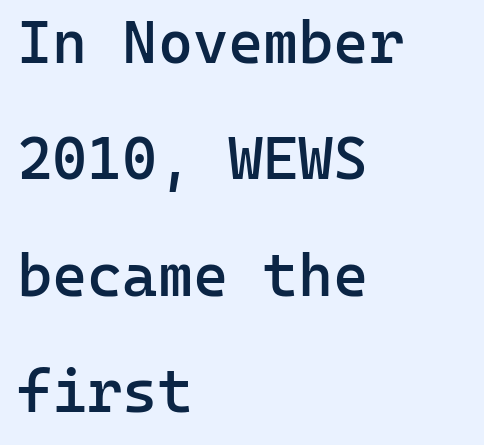
The image shows 60 px semibold sans-serif type, upright, monospaced; set left-aligned, loose line spacing (1.94x), normal letter spacing, not underlined; low stroke contrast and a medium x-height.
